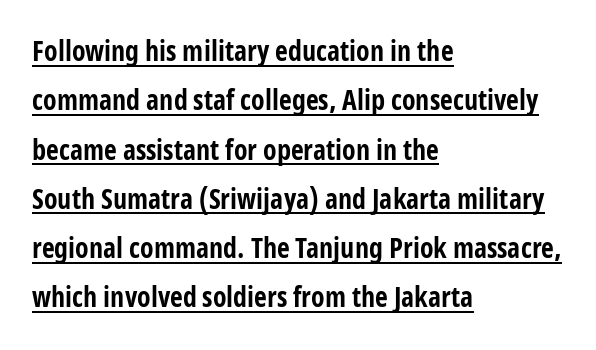
{"serif": "no", "italic": "no", "bold": "yes", "weight": "bold", "width": "condensed", "stroke_contrast": "low", "x_height": "medium", "monospaced": "no", "underline": "yes", "align": "left", "line_spacing_ratio": 1.76, "letter_spacing": "normal", "letter_spacing_em": 0.0, "glyph_px": 28}
